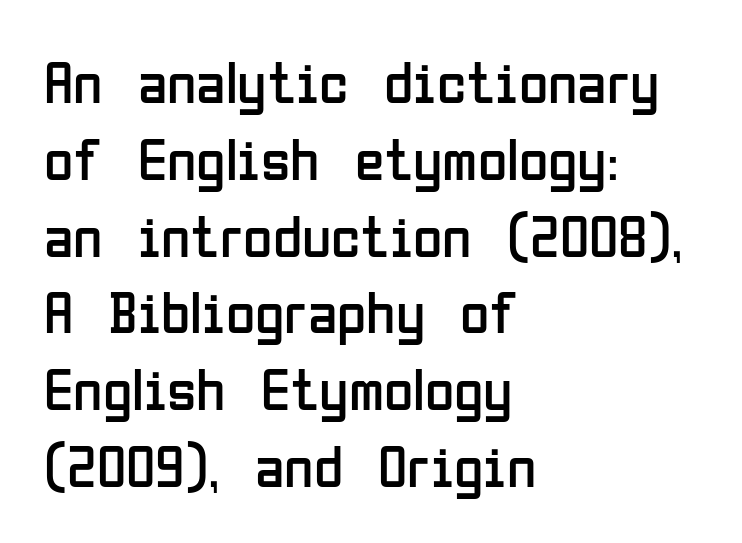
{"serif": "no", "italic": "no", "bold": "no", "weight": "regular", "width": "condensed", "stroke_contrast": "low", "x_height": "medium", "monospaced": "no", "underline": "no", "align": "left", "line_spacing": "normal", "line_spacing_ratio": 1.28, "letter_spacing": "normal", "letter_spacing_em": 0.0, "glyph_px": 60}
